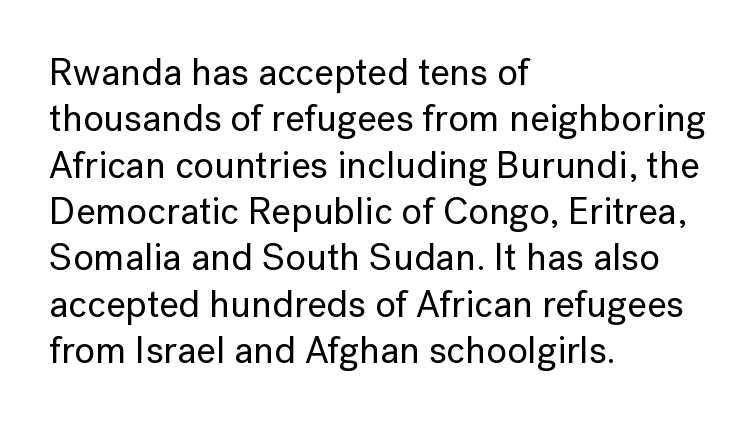
The image shows 38 px sans-serif type, upright; set left-aligned, line spacing 1.22x, normal letter spacing, not underlined; low stroke contrast and a medium x-height.
